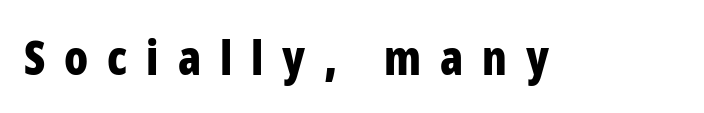
The image shows 47 px bold, condensed sans-serif type, upright; set unusually wide letter spacing (+0.4 em), not underlined; low stroke contrast and a medium x-height.
